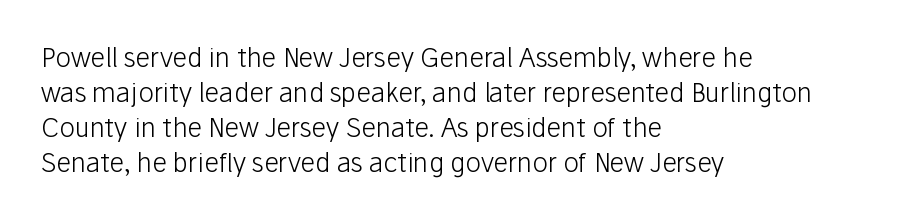
How are the letters spaced? Ordinarily, with no added tracking. Has an underline been added? It has not. Honestly, the row spacing looks completely unremarkable. The font is comparable to plain body text, perhaps lighter. Visually the block forms a straight wall on the left and a jagged coastline on the right.
